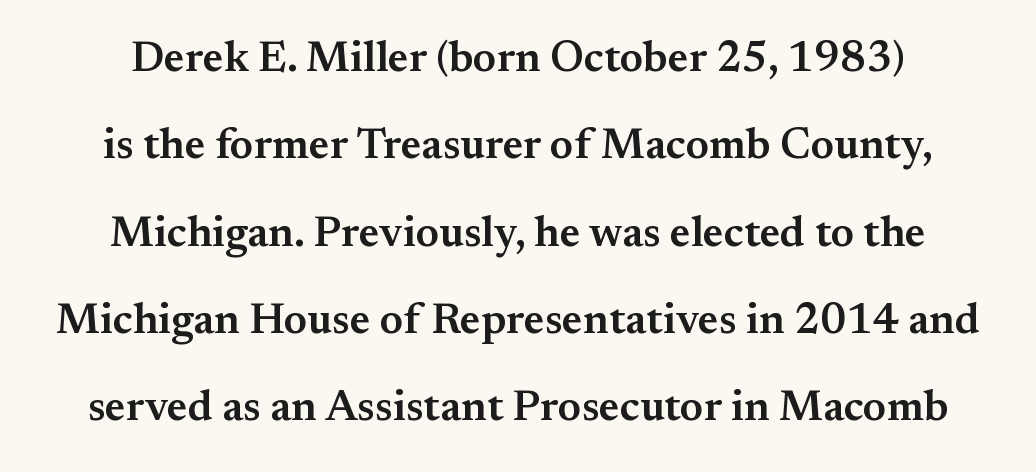
Q: Is the text bold? A: Semi-bold.
Q: Is the text italic (slanted)? A: No, it is upright.
Q: Is the typeface a serif or a sans-serif typeface? A: Serif.
Q: Is the text underlined? A: No.
Q: Is the spacing between letters normal or unusually wide? A: Normal.
Q: Is the spacing between lines tight, normal or loose? A: Loose.
Q: Width (condensed, normal, or wide)? A: Normal.
Q: Stroke contrast? A: Medium.
Q: x-height? A: Small.
Q: Monospaced? A: No.
